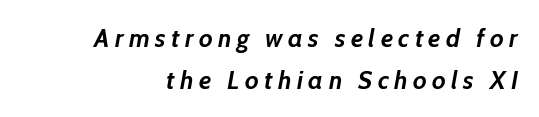
{"italic": "yes", "lean": "right", "slant_degrees": 10, "bold": "yes", "underline": "no", "line_spacing": "normal", "line_spacing_ratio": 1.61, "letter_spacing": "wide", "letter_spacing_em": 0.21, "glyph_px": 26}
